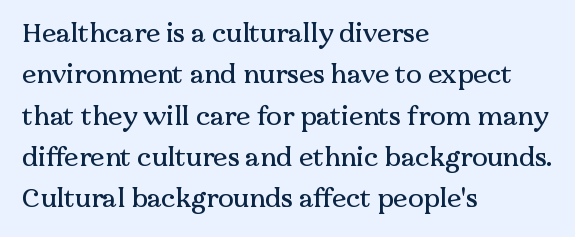
The image shows 26 px text type, upright; set left-aligned, normal line spacing (1.59x), normal letter spacing, not underlined.
